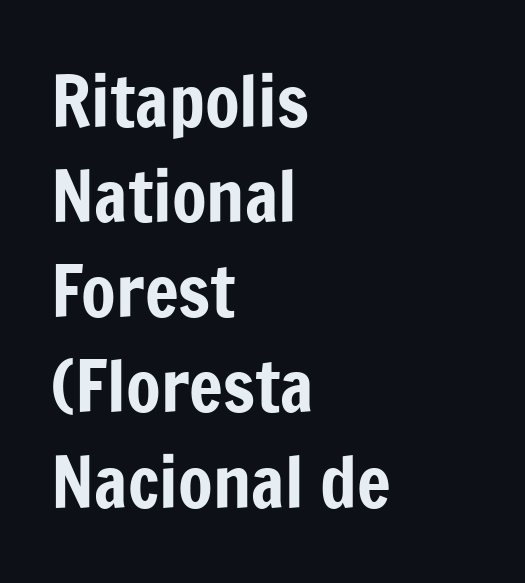
Q: Is the text italic (slanted)? A: No, it is upright.
Q: Is the typeface a serif or a sans-serif typeface? A: Sans-serif.
Q: Is the text underlined? A: No.
Q: How is the paragraph aligned? A: Left-aligned.
Q: Is the spacing between letters normal or unusually wide? A: Normal.
Q: Is the spacing between lines tight, normal or loose? A: Normal.
Q: Width (condensed, normal, or wide)? A: Condensed.
Q: Stroke contrast? A: Low.
Q: x-height? A: Medium.
Q: Monospaced? A: No.
